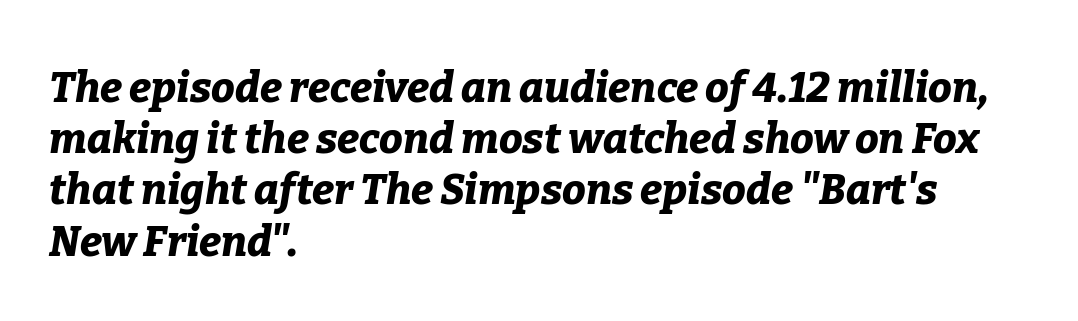
The tracking reads as untouched default to a designer's eye. The whole block is typeset with a tilt. Casual observation: everything's shoved over to the left. Unmarked baselines from the first word to the last. Do the characters align in a grid? No, the font is proportional. Heavy-handed strokes throughout: this text is bold.
